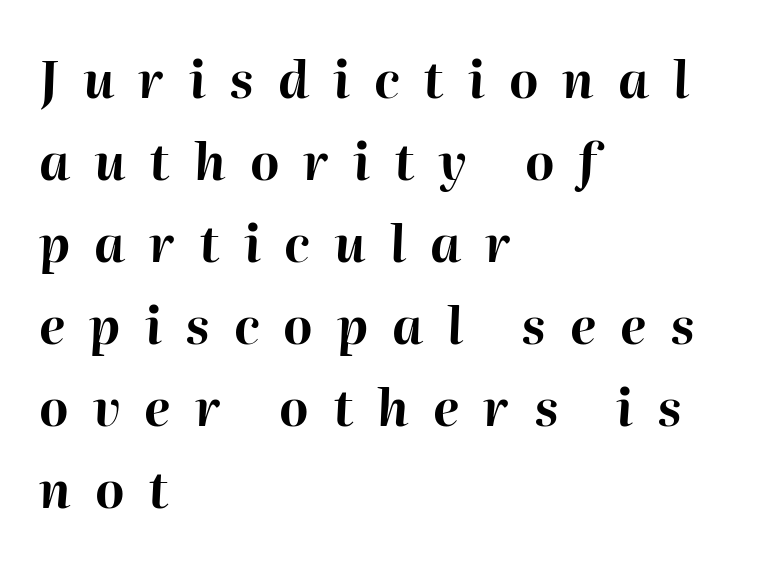
Q: Is the text bold? A: Yes.
Q: Is the text italic (slanted)? A: Yes, it leans right by about 2 degrees.
Q: Is the text underlined? A: No.
Q: How is the paragraph aligned? A: Left-aligned.
Q: Is the spacing between letters normal or unusually wide? A: Unusually wide.
Q: Is the spacing between lines tight, normal or loose? A: Normal.
Q: Width (condensed, normal, or wide)? A: Normal.
Q: Stroke contrast? A: High.
Q: x-height? A: Medium.
Q: Monospaced? A: No.
